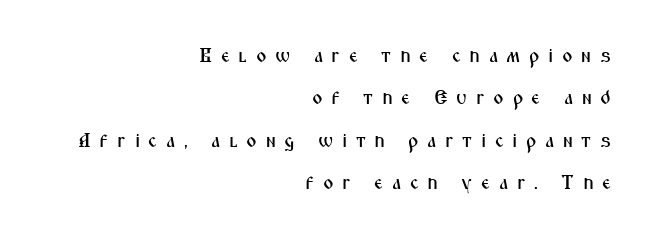
{"italic": "no", "underline": "no", "align": "right", "line_spacing": "loose", "line_spacing_ratio": 2.12, "letter_spacing": "wide", "letter_spacing_em": 0.43, "glyph_px": 20}
